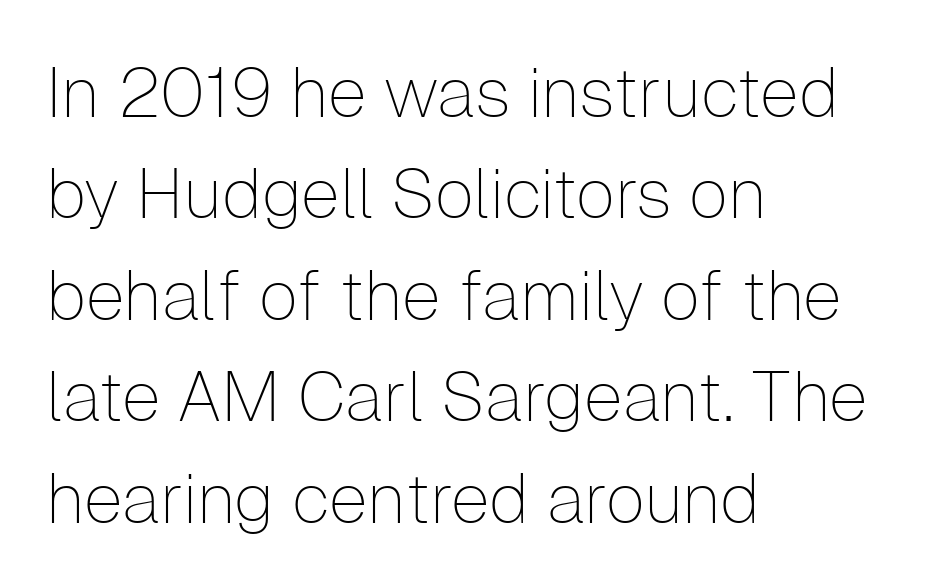
The image shows 70 px thin sans-serif type, upright; set left-aligned, normal line spacing (1.45x), normal letter spacing, not underlined; low stroke contrast and a medium x-height.
